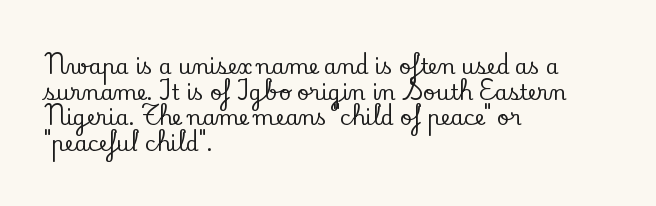
Line beginnings align vertically; line endings do not. Posture: vertical. A typesetter would call this zero additional tracking. The baseline area is clear.
